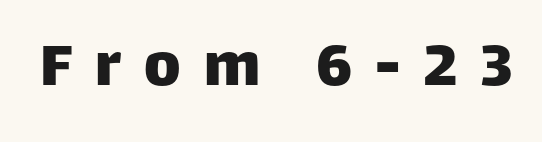
{"serif": "no", "italic": "no", "width": "normal", "stroke_contrast": "low", "x_height": "large", "monospaced": "no", "underline": "no", "letter_spacing": "wide", "letter_spacing_em": 0.33, "glyph_px": 69}
